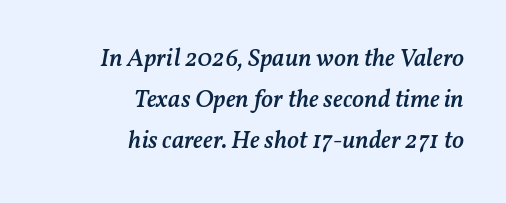
The image shows 25 px text type, italic (leaning right); set right-aligned, normal line spacing (1.65x), normal letter spacing, not underlined.
